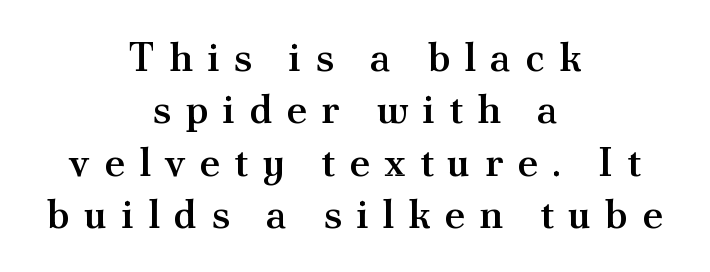
The image shows 40 px semibold serif type, upright; set centered, normal line spacing (1.31x), unusually wide letter spacing (+0.35 em), not underlined; medium stroke contrast and a small x-height.
